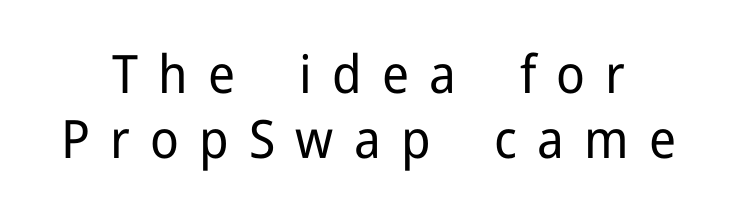
{"serif": "no", "italic": "no", "bold": "no", "weight": "regular", "width": "normal", "stroke_contrast": "low", "x_height": "medium", "monospaced": "no", "underline": "no", "line_spacing_ratio": 1.23, "letter_spacing": "wide", "letter_spacing_em": 0.38, "glyph_px": 53}
